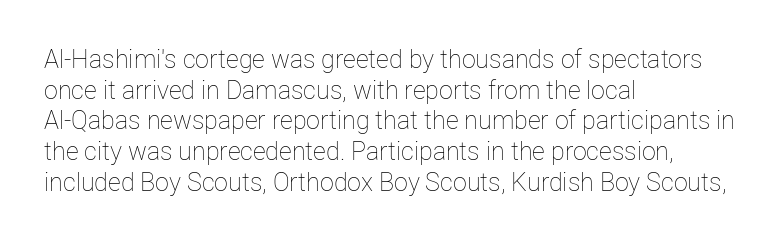
Q: Is the text bold? A: No.
Q: Is the text italic (slanted)? A: No, it is upright.
Q: Is the text underlined? A: No.
Q: How is the paragraph aligned? A: Left-aligned.
Q: Is the spacing between letters normal or unusually wide? A: Normal.
